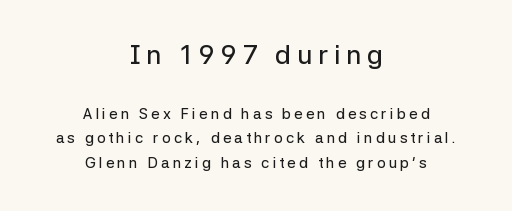
Q: Is the text italic (slanted)? A: No, it is upright.
Q: Is the text underlined? A: No.
Q: How is the paragraph aligned? A: Centered.
Q: Is the spacing between letters normal or unusually wide? A: Unusually wide.
Q: Is the spacing between lines tight, normal or loose? A: Normal.
Q: Which block of text is set in a larger size, the first (top) or the second (bottom)? A: The first (top) one.
